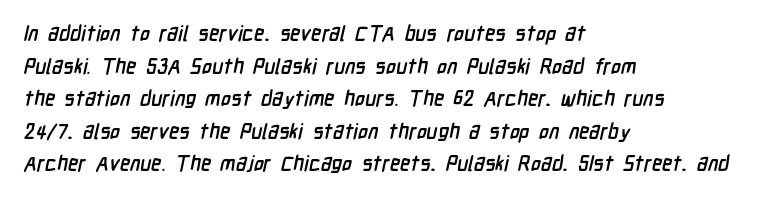
{"bold": "yes", "underline": "no", "align": "left", "line_spacing": "normal", "line_spacing_ratio": 1.55, "letter_spacing": "normal", "letter_spacing_em": 0.0, "glyph_px": 21}
